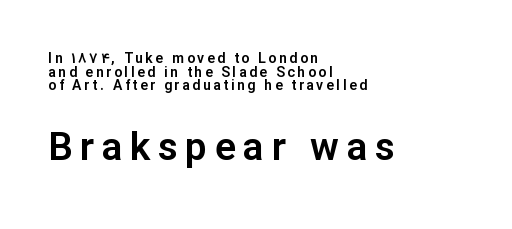
{"serif": "no", "italic": "no", "width": "normal", "stroke_contrast": "low", "x_height": "medium", "monospaced": "no", "underline": "no", "align": "left", "line_spacing": "tight", "line_spacing_ratio": 0.97, "larger_block": "second", "size_ratio": 2.79, "glyph_px": 39}
